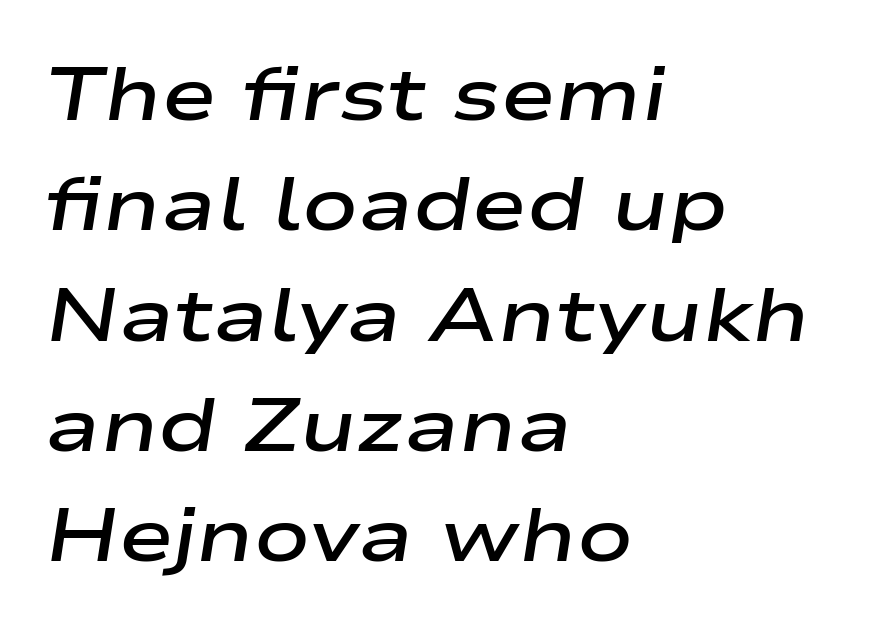
{"italic": "yes", "lean": "right", "slant_degrees": 9, "bold": "semi", "weight": "semibold", "width": "wide", "stroke_contrast": "low", "x_height": "medium", "monospaced": "no", "underline": "no", "align": "left", "line_spacing": "normal", "line_spacing_ratio": 1.49, "letter_spacing": "normal", "letter_spacing_em": 0.0, "glyph_px": 74}
